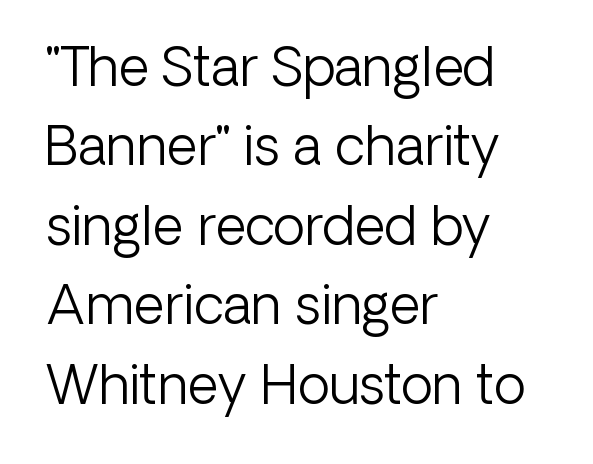
{"serif": "no", "italic": "no", "bold": "no", "weight": "light", "width": "normal", "stroke_contrast": "low", "x_height": "medium", "monospaced": "no", "underline": "no", "align": "left", "line_spacing": "normal", "line_spacing_ratio": 1.5, "letter_spacing": "normal", "letter_spacing_em": 0.0, "glyph_px": 53}
